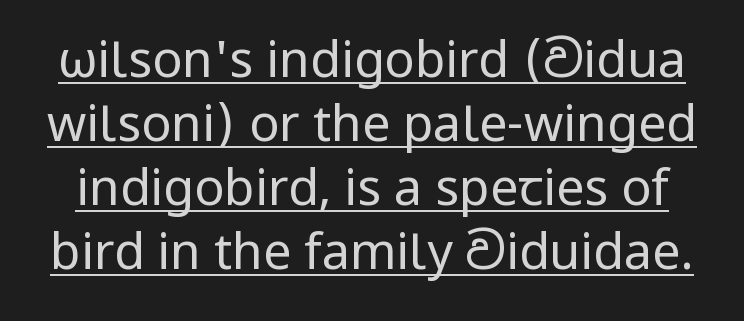
The image shows 50 px regular-weight sans-serif type, upright; set normal line spacing (1.28x), normal letter spacing, underlined; low stroke contrast and a medium x-height.
